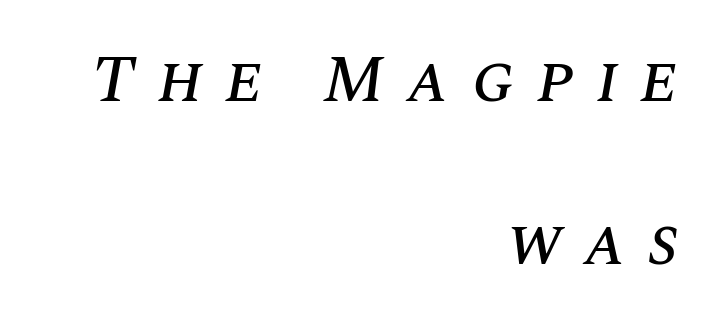
The image shows 67 px text type, italic (leaning right); set right-aligned, loose line spacing (2.44x), unusually wide letter spacing (+0.33 em), not underlined; medium stroke contrast and a large x-height.
